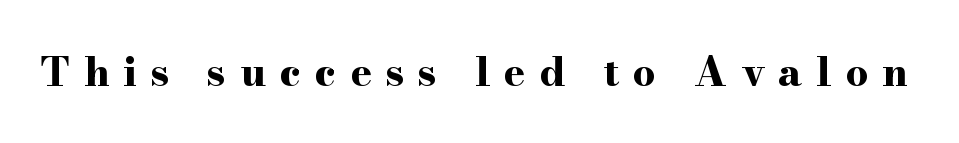
{"serif": "yes", "italic": "no", "bold": "yes", "weight": "bold", "width": "wide", "stroke_contrast": "high", "x_height": "small", "monospaced": "no", "underline": "no", "letter_spacing": "wide", "letter_spacing_em": 0.35, "glyph_px": 40}
